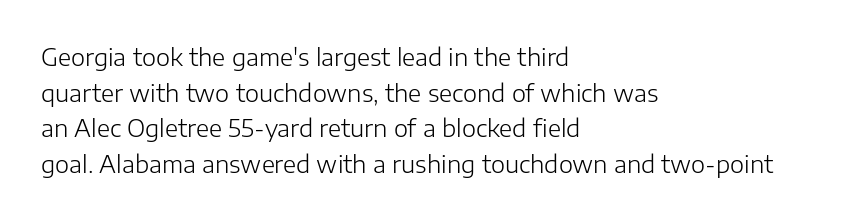
No italicization has been applied; the sample stays upright. Each line starts at the same left margin while the right side varies. Weight: regular or lighter. Compared with typical paragraphs, the rows here are spaced about the same. No extra tracking has been applied to these lines. Any mark beneath the type? The region is blank.
